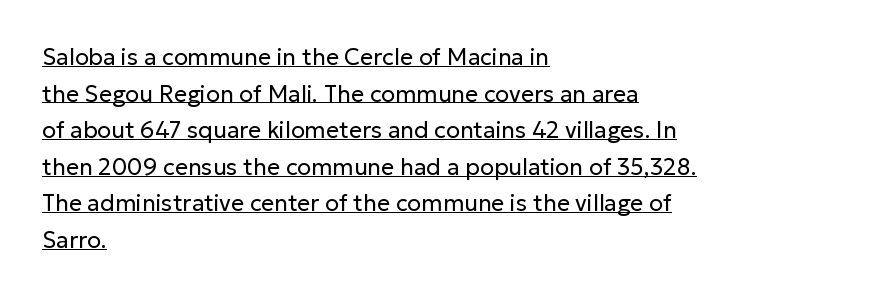
{"italic": "no", "bold": "no", "underline": "yes", "align": "left", "line_spacing": "normal", "line_spacing_ratio": 1.59, "letter_spacing": "normal", "letter_spacing_em": 0.0, "glyph_px": 23}
